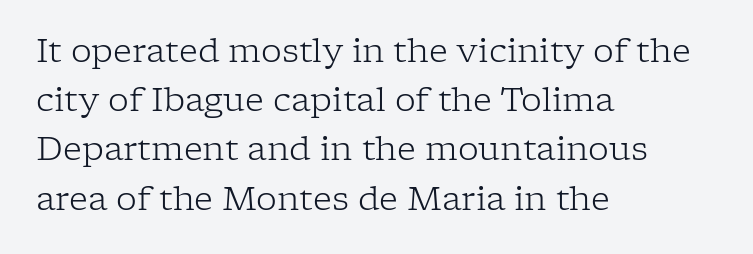
Successive baselines arrive at the customary interval. In terms of posture, this sample is upright. Line beginnings align vertically; line endings do not. The letters look calm and open, with moderate or lighter stems. The designer went with a serif here, giving each stem small feet.
